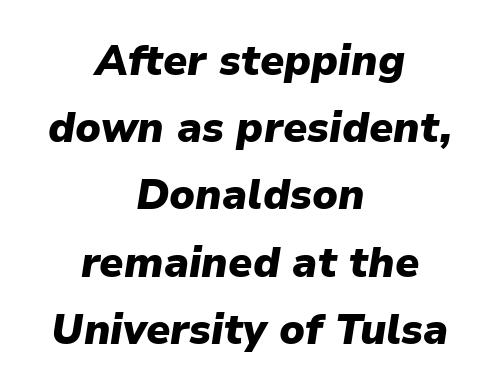
{"italic": "yes", "lean": "right", "slant_degrees": 9, "bold": "yes", "weight": "heavy", "width": "normal", "stroke_contrast": "low", "x_height": "medium", "monospaced": "no", "underline": "no", "align": "center", "line_spacing": "normal", "line_spacing_ratio": 1.6, "letter_spacing": "normal", "letter_spacing_em": 0.0, "glyph_px": 42}
